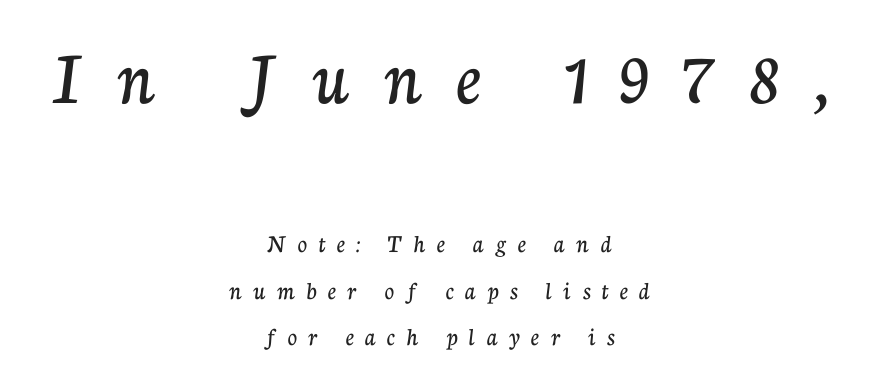
The image shows 78 px serif type; set centered, line spacing 1.8x, unusually wide letter spacing (+0.44 em), not underlined; the first (top) block is 3.0x larger; low stroke contrast and a medium x-height.
